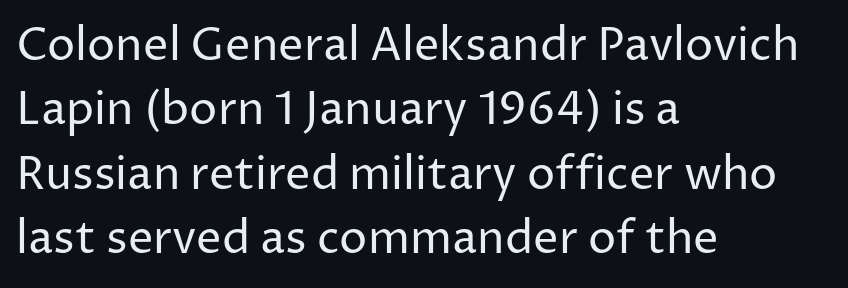
The image shows 45 px regular-weight sans-serif type, upright; set left-aligned, normal line spacing (1.43x), normal letter spacing, not underlined; low stroke contrast and a medium x-height.
